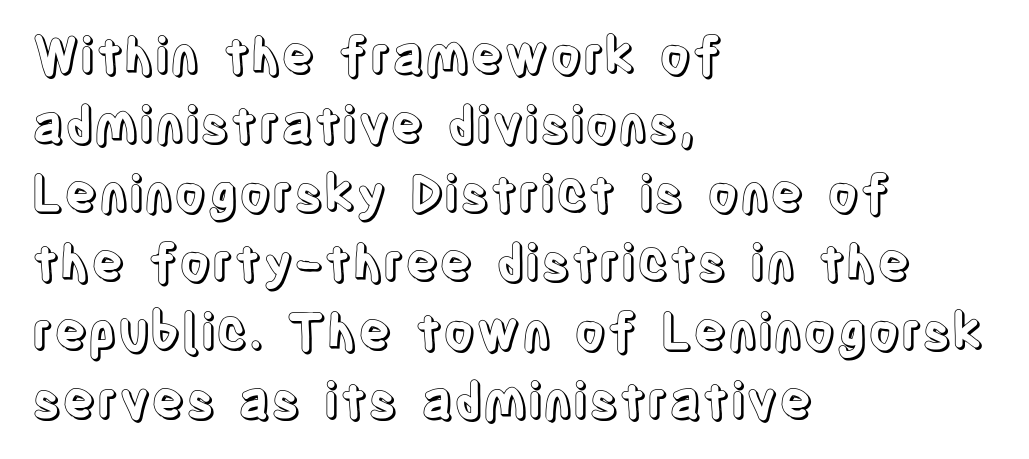
The paragraph has a hard left edge and a soft right edge. Check under the words: just untouched page. Rendered with straight, roman letterforms. The passage shown is typed in a proportional face where columns would drift. One glance says typical: line gaps are just what's usual.
